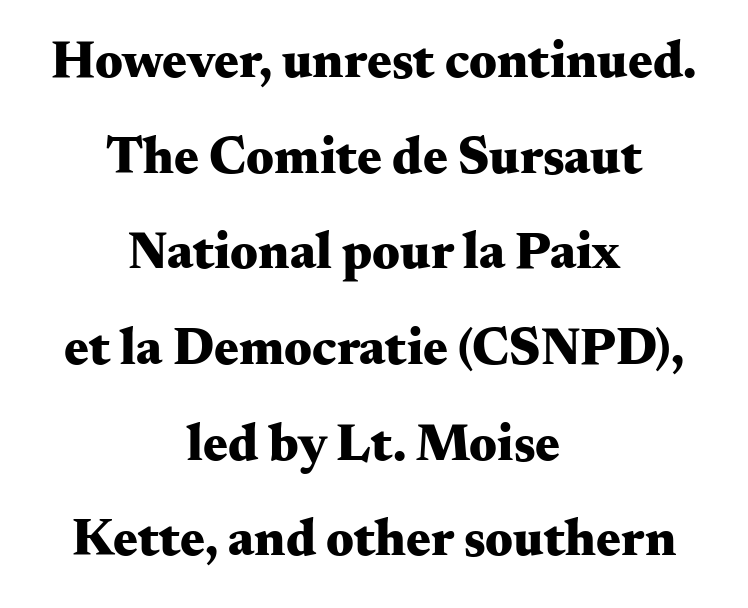
Q: Is the text bold? A: Yes.
Q: Is the text italic (slanted)? A: No, it is upright.
Q: Is the typeface a serif or a sans-serif typeface? A: Serif.
Q: Is the text underlined? A: No.
Q: How is the paragraph aligned? A: Centered.
Q: Is the spacing between letters normal or unusually wide? A: Normal.
Q: Width (condensed, normal, or wide)? A: Wide.
Q: Stroke contrast? A: Medium.
Q: x-height? A: Small.
Q: Monospaced? A: No.
